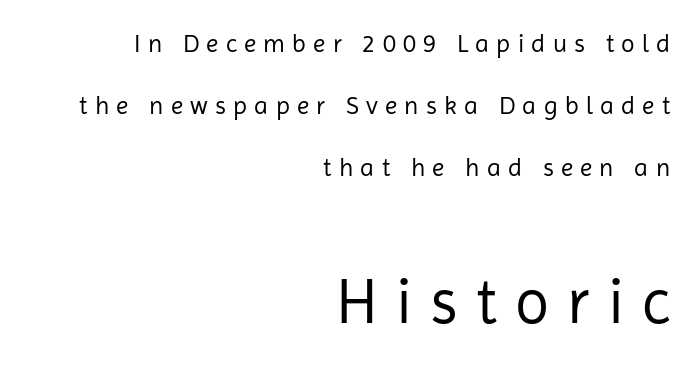
The image shows 63 px regular-weight sans-serif type, upright; set right-aligned, loose line spacing (2.48x), unusually wide letter spacing (+0.29 em), not underlined; the second (bottom) block is 2.52x larger; low stroke contrast and a medium x-height.
